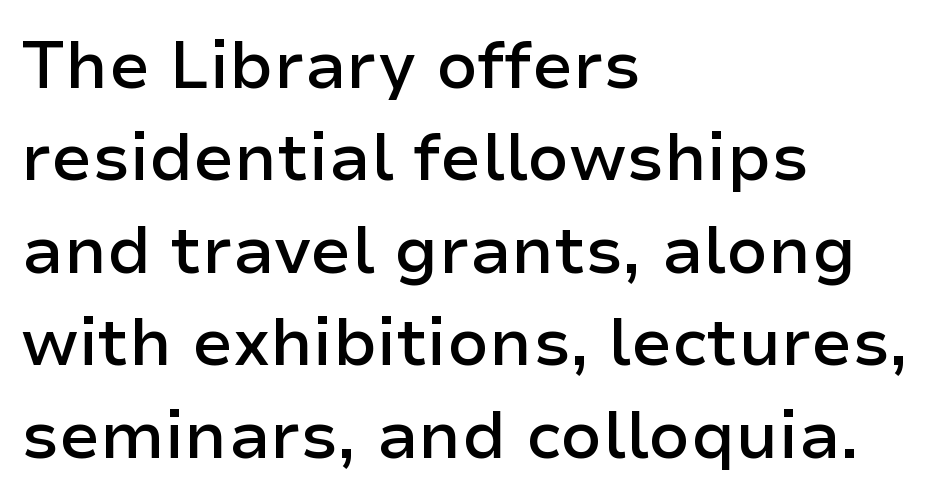
Q: Is the text bold? A: Semi-bold.
Q: Is the text italic (slanted)? A: No, it is upright.
Q: Is the typeface a serif or a sans-serif typeface? A: Sans-serif.
Q: Is the text underlined? A: No.
Q: How is the paragraph aligned? A: Left-aligned.
Q: Is the spacing between letters normal or unusually wide? A: Normal.
Q: Is the spacing between lines tight, normal or loose? A: Normal.
Q: Width (condensed, normal, or wide)? A: Normal.
Q: Stroke contrast? A: Low.
Q: x-height? A: Medium.
Q: Monospaced? A: No.
